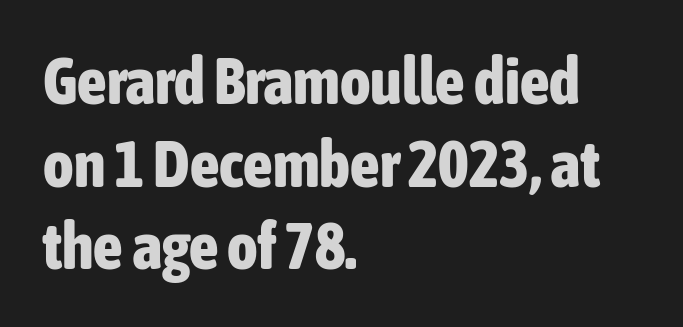
The image shows 65 px bold, condensed sans-serif type, upright; set left-aligned, normal line spacing (1.27x), normal letter spacing, not underlined; low stroke contrast and a medium x-height.
